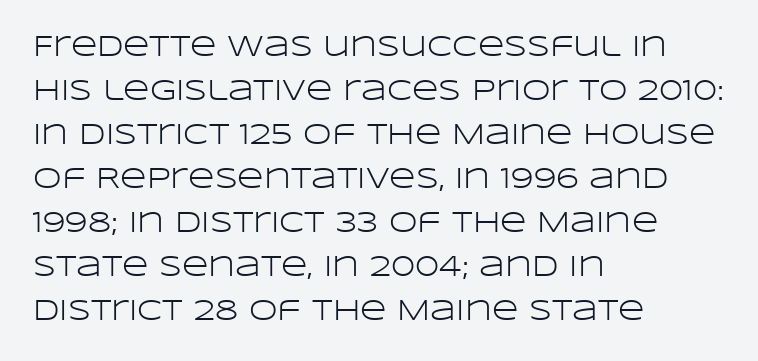
Does the copy run flush right? No — it runs flush left. Counters stay open thanks to moderate or lighter strokes. Type without underlining. Baseline-to-baseline distance is the conventional proportion of letter height. What kind of face is this? One without serifs — a sans. In terms of posture, this sample is upright.
